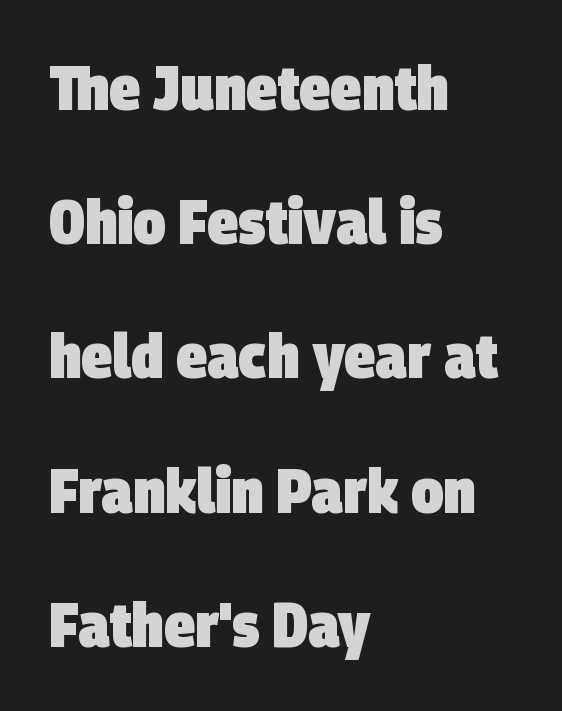
{"serif": "no", "bold": "yes", "weight": "heavy", "width": "condensed", "stroke_contrast": "low", "x_height": "large", "monospaced": "no", "underline": "no", "align": "left", "line_spacing": "loose", "line_spacing_ratio": 2.13, "letter_spacing": "normal", "letter_spacing_em": 0.0, "glyph_px": 63}
